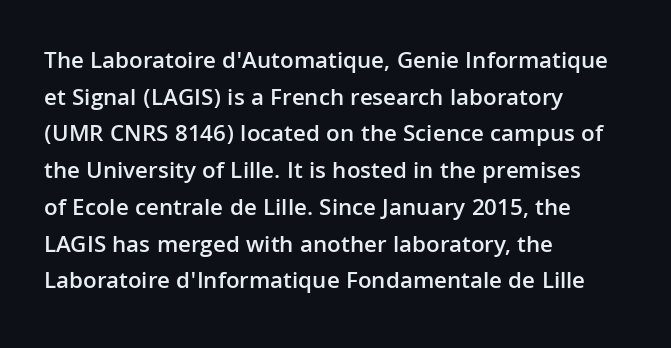
The image shows 24 px text type, upright; set left-aligned, normal line spacing (1.53x), normal letter spacing, not underlined.
